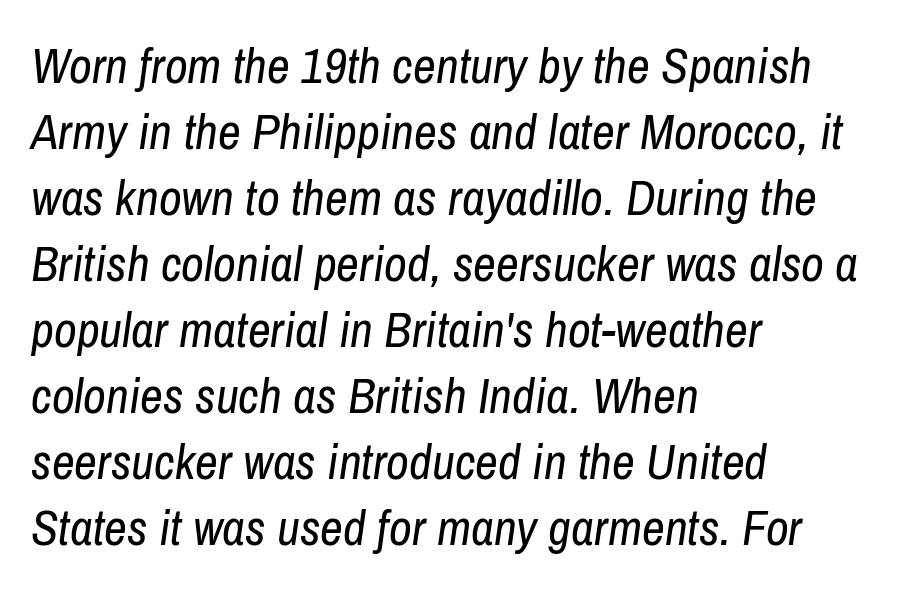
The image shows 50 px regular-weight, condensed type, italic (leaning right); set left-aligned, normal line spacing (1.32x), normal letter spacing, not underlined; low stroke contrast and a medium x-height.
